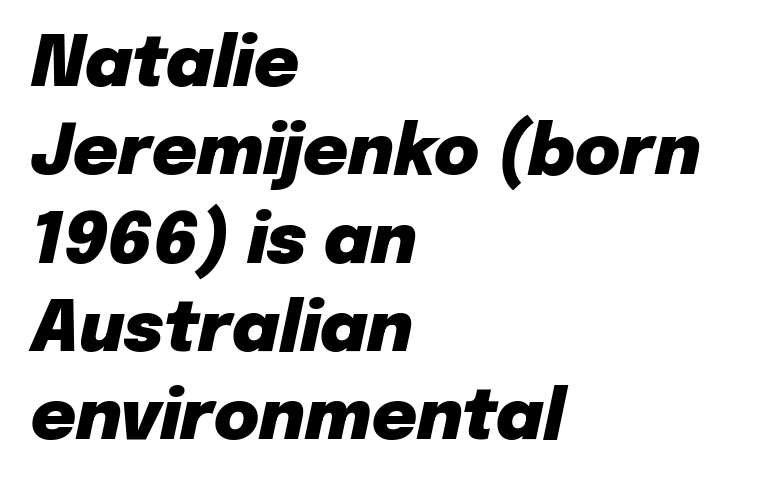
{"italic": "yes", "lean": "right", "slant_degrees": 12, "bold": "yes", "weight": "heavy", "width": "normal", "stroke_contrast": "low", "x_height": "medium", "monospaced": "no", "underline": "no", "align": "left", "line_spacing": "normal", "line_spacing_ratio": 1.28, "letter_spacing": "normal", "letter_spacing_em": 0.0, "glyph_px": 69}
